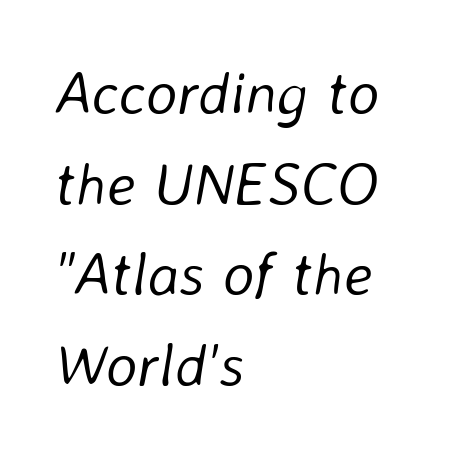
The image shows 60 px light type, italic (leaning right); set left-aligned, normal line spacing (1.51x), normal letter spacing, not underlined; low stroke contrast and a medium x-height.
